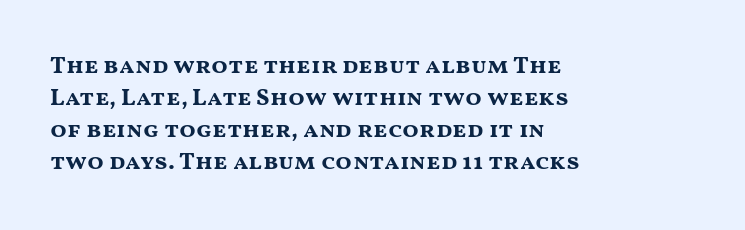
{"italic": "no", "bold": "yes", "underline": "no", "align": "left", "line_spacing": "normal", "line_spacing_ratio": 1.33, "letter_spacing": "normal", "letter_spacing_em": 0.0, "glyph_px": 24}
